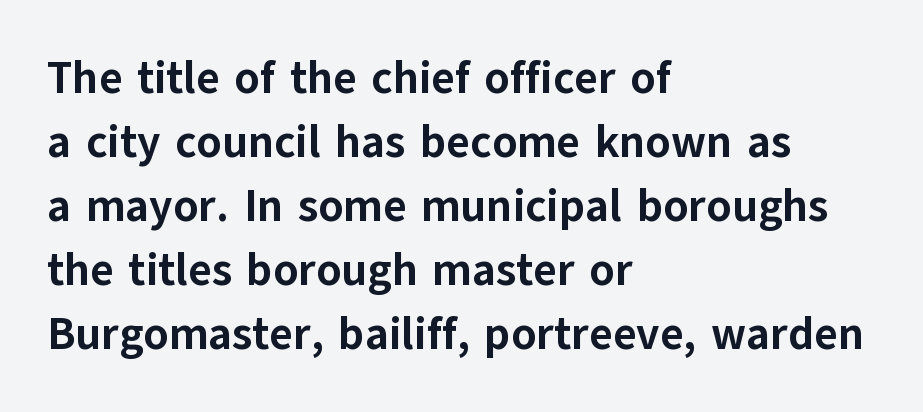
Does the copy run flush right? No — it runs flush left. Underlining? Definitely not there. Is the type bold? Yes — the strokes are clearly thick and heavy. Look at the tracking — it's just the regular setting, nothing added. Posture: straight, roman, zero tilt.
